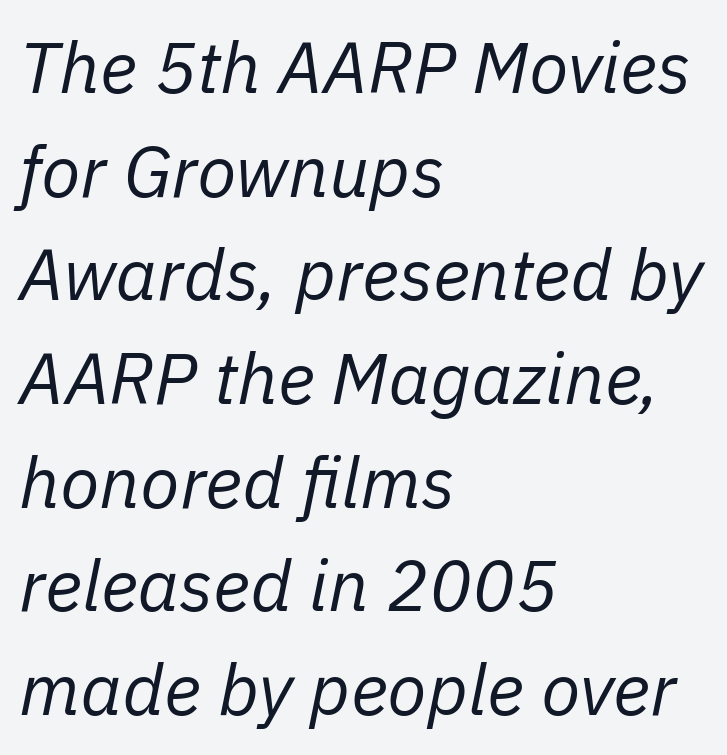
Descenders hang freely into open space. Character widths vary here, with narrow letters taking less room than wide ones. The block of text has a typical density, with ordinary space between rows. Is the type heavy? It reads as light-to-regular instead. Caption: multi-line text, flush left, ragged right. Each word holds together tightly as a unit, with standard inter-letter gaps.
